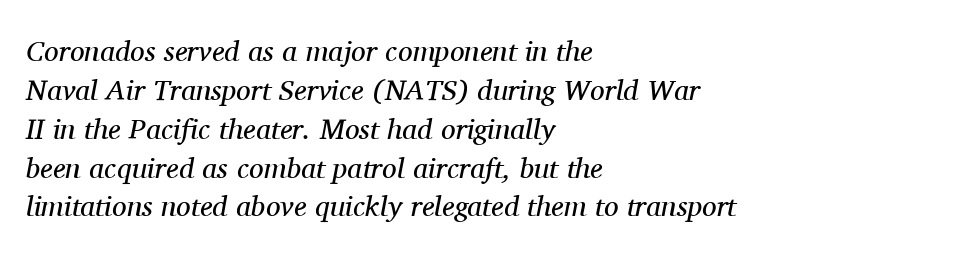
The designer went with a serif here, giving each stem small feet. The typography opts for an oblique posture over an upright one. The compositor pushed each line to the left boundary. Letters have the restrained weight of plain body copy at most. These lines sit exactly where default settings would place them.
